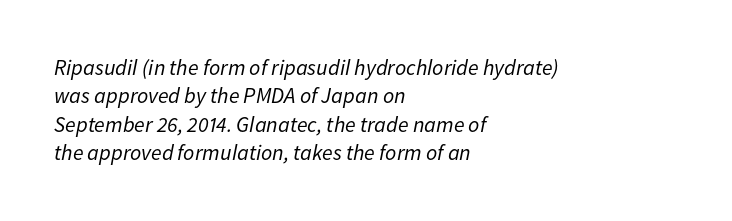
No letter is thick-stroked: the sample isn't bold. Would a proofreader flag this as italicized? Yes. Notice how the passage keeps a crisp vertical edge on the left only. The zone under the glyphs is completely vacant. The passage shown has conventional tracking throughout.
